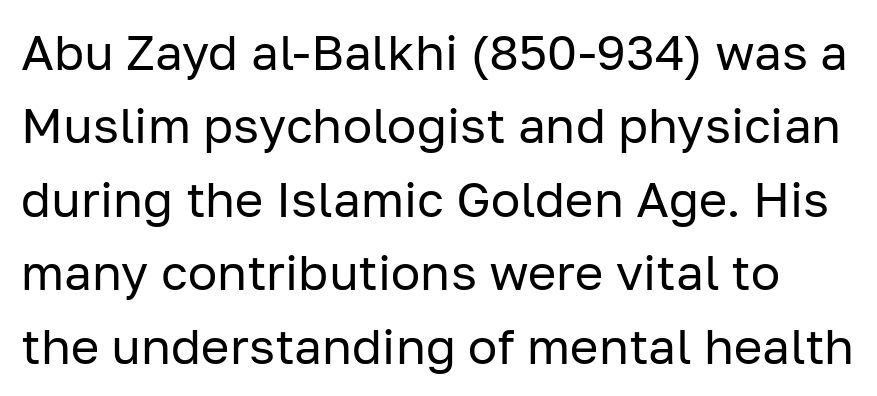
{"serif": "no", "italic": "no", "bold": "no", "weight": "regular", "width": "normal", "stroke_contrast": "low", "x_height": "medium", "monospaced": "no", "underline": "no", "line_spacing": "normal", "line_spacing_ratio": 1.5, "letter_spacing": "normal", "letter_spacing_em": 0.0, "glyph_px": 49}
